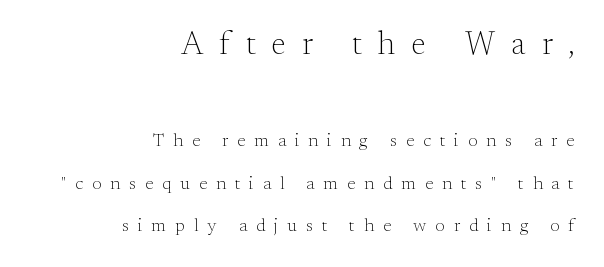
You could fit nearly another row in the gap between these rows. The font sits on the lighter half of the weight spectrum, regular included. Italic? Not at all — the glyphs are vertical. The passage is arranged like a letterhead date or caption credit — flush right. Spacing between characters has been opened up far beyond the box default.
